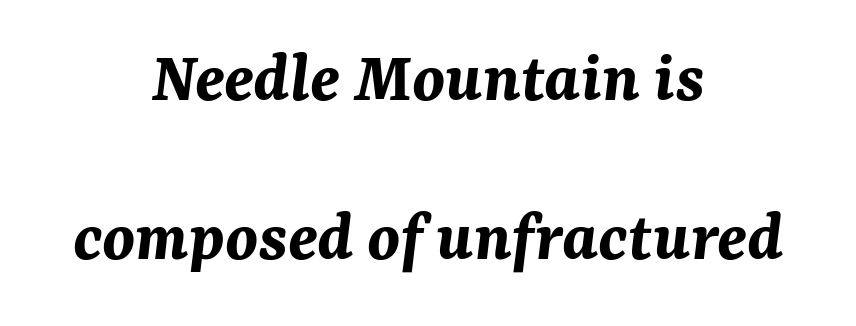
{"italic": "yes", "lean": "right", "slant_degrees": 7, "bold": "yes", "weight": "bold", "width": "normal", "stroke_contrast": "medium", "x_height": "medium", "monospaced": "no", "underline": "no", "align": "center", "line_spacing": "loose", "line_spacing_ratio": 2.18, "letter_spacing": "normal", "letter_spacing_em": 0.0, "glyph_px": 73}
